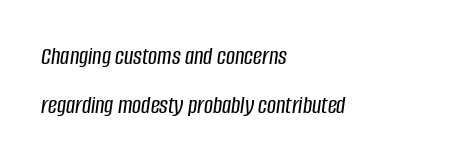
{"italic": "yes", "lean": "right", "slant_degrees": 8, "underline": "no", "align": "left", "line_spacing": "loose", "line_spacing_ratio": 1.98, "letter_spacing": "normal", "letter_spacing_em": 0.0, "glyph_px": 25}
